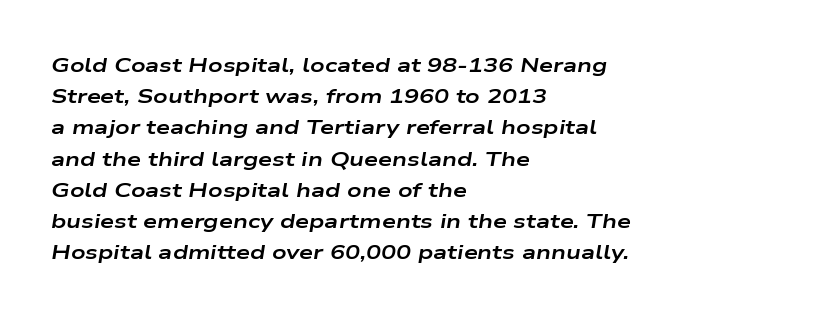
Q: Is the text bold? A: Yes.
Q: Is the text italic (slanted)? A: Yes, it leans right by about 9 degrees.
Q: Is the text underlined? A: No.
Q: How is the paragraph aligned? A: Left-aligned.
Q: Is the spacing between letters normal or unusually wide? A: Normal.
Q: Is the spacing between lines tight, normal or loose? A: Normal.
